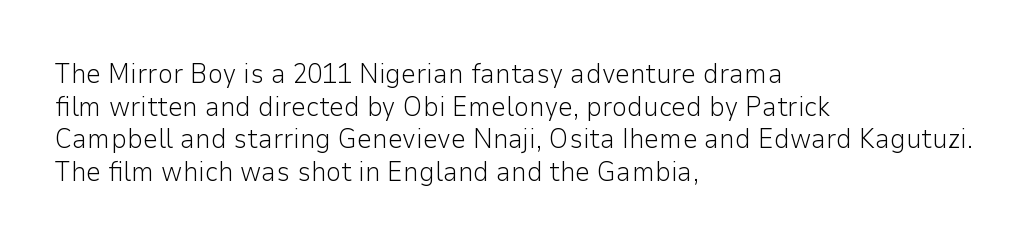
{"italic": "no", "bold": "no", "underline": "no", "align": "left", "line_spacing_ratio": 1.21, "letter_spacing": "normal", "letter_spacing_em": 0.0, "glyph_px": 27}
